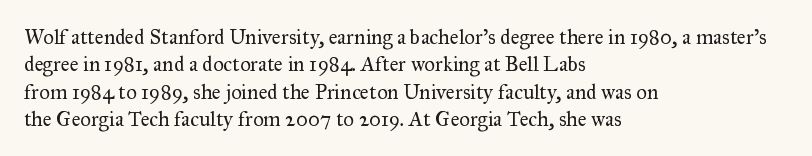
Q: Is the text bold? A: No.
Q: Is the text italic (slanted)? A: No, it is upright.
Q: Is the text underlined? A: No.
Q: How is the paragraph aligned? A: Left-aligned.
Q: Is the spacing between letters normal or unusually wide? A: Normal.
Q: Is the spacing between lines tight, normal or loose? A: Normal.
